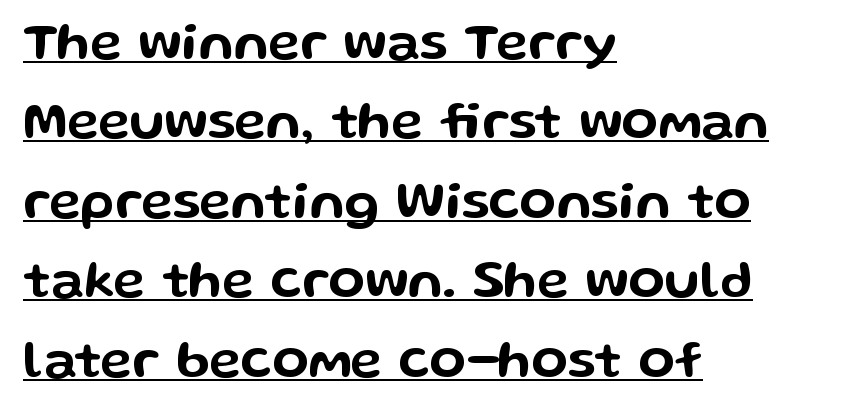
The lettering stays uniformly vertical, giving the passage a roman look. The sample's only ornament is a line tracing under the words. Character widths vary here, with narrow letters taking less room than wide ones. Examine the stroke ends and you'll find no serifs.
